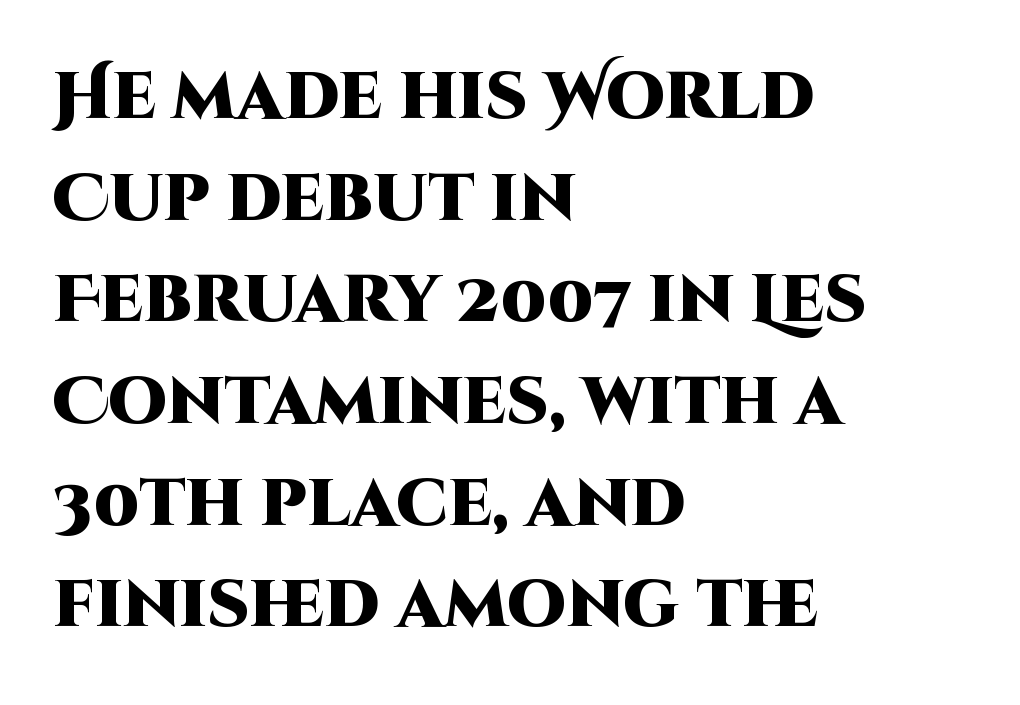
Q: Is the text bold? A: Yes.
Q: Is the text italic (slanted)? A: No, it is upright.
Q: Is the typeface a serif or a sans-serif typeface? A: Sans-serif.
Q: Is the text underlined? A: No.
Q: How is the paragraph aligned? A: Left-aligned.
Q: Is the spacing between letters normal or unusually wide? A: Normal.
Q: Is the spacing between lines tight, normal or loose? A: Normal.
Q: Width (condensed, normal, or wide)? A: Normal.
Q: Stroke contrast? A: High.
Q: x-height? A: Large.
Q: Monospaced? A: No.
